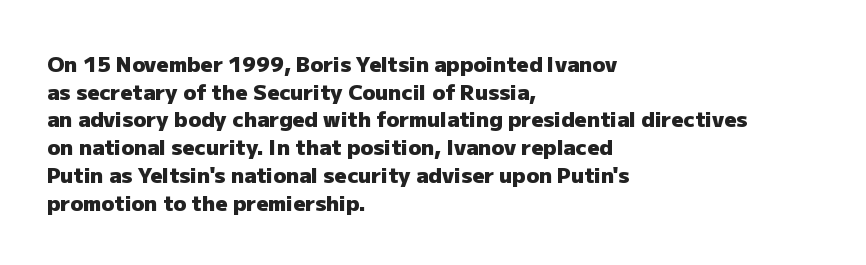
Q: Is the text bold? A: Yes.
Q: Is the text italic (slanted)? A: No, it is upright.
Q: Is the text underlined? A: No.
Q: How is the paragraph aligned? A: Left-aligned.
Q: Is the spacing between letters normal or unusually wide? A: Normal.
Q: Is the spacing between lines tight, normal or loose? A: Normal.
